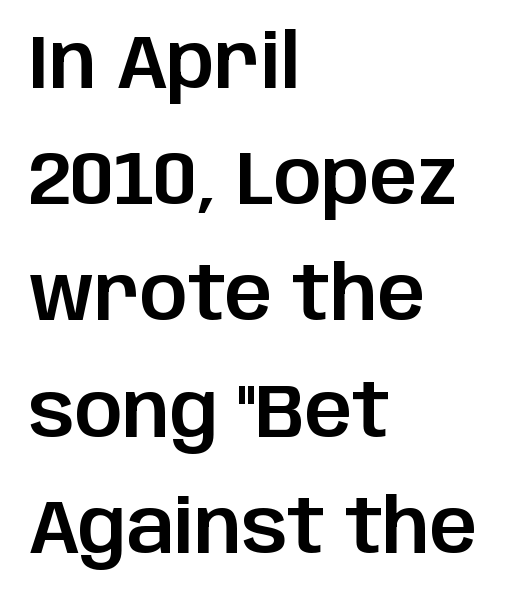
{"serif": "no", "italic": "no", "width": "normal", "stroke_contrast": "low", "x_height": "large", "monospaced": "no", "underline": "no", "align": "left", "line_spacing": "normal", "line_spacing_ratio": 1.55, "letter_spacing": "normal", "letter_spacing_em": 0.0, "glyph_px": 75}
